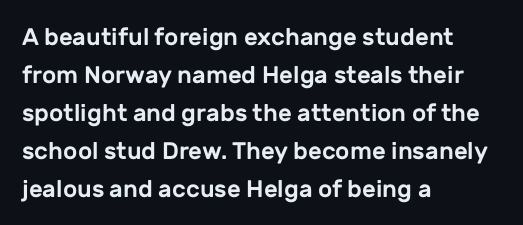
The image shows 24 px text type, upright; set left-aligned, normal line spacing (1.58x), normal letter spacing, not underlined.
